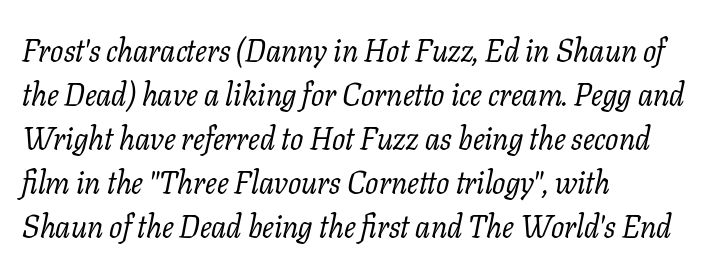
Q: Is the text bold? A: No.
Q: Is the text italic (slanted)? A: Yes, it leans right by about 11 degrees.
Q: Is the typeface a serif or a sans-serif typeface? A: Serif.
Q: Is the text underlined? A: No.
Q: How is the paragraph aligned? A: Left-aligned.
Q: Is the spacing between letters normal or unusually wide? A: Normal.
Q: Is the spacing between lines tight, normal or loose? A: Normal.
Q: Width (condensed, normal, or wide)? A: Normal.
Q: Stroke contrast? A: Low.
Q: x-height? A: Medium.
Q: Monospaced? A: No.
